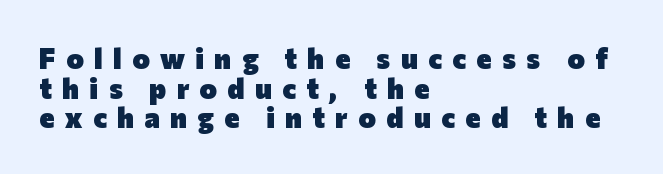
The image shows 29 px heavy sans-serif type, upright; set left-aligned, tight line spacing (1.02x), unusually wide letter spacing (+0.36 em), not underlined; low stroke contrast and a medium x-height.
